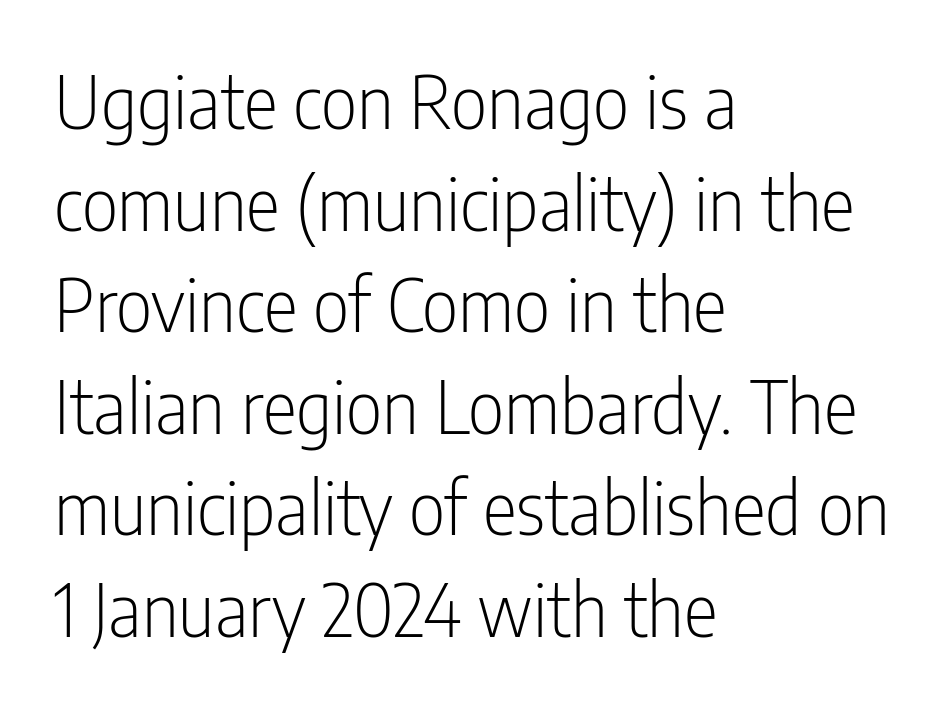
The image shows 72 px light, condensed sans-serif type, upright; set left-aligned, normal line spacing (1.41x), normal letter spacing, not underlined; low stroke contrast and a medium x-height.
